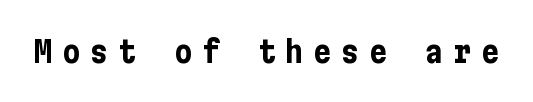
The image shows 30 px bold, condensed sans-serif type, upright; set unusually wide letter spacing (+0.33 em), not underlined; low stroke contrast and a medium x-height.
